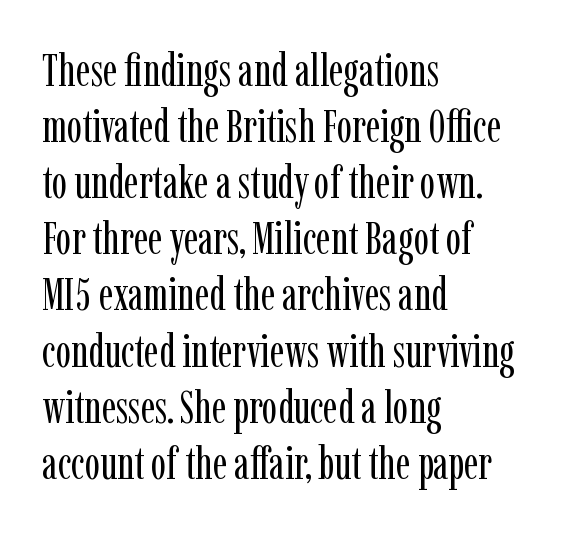
The ragged edge is on the right, which tells us the setting is flush left. A quiet, ordinary-to-light weight characterises the typeface. Little horizontal feet cap the strokes, marking this as serif type. If you drew a line through each stem, it would be perfectly vertical. Character widths vary here, with narrow letters taking less room than wide ones.
